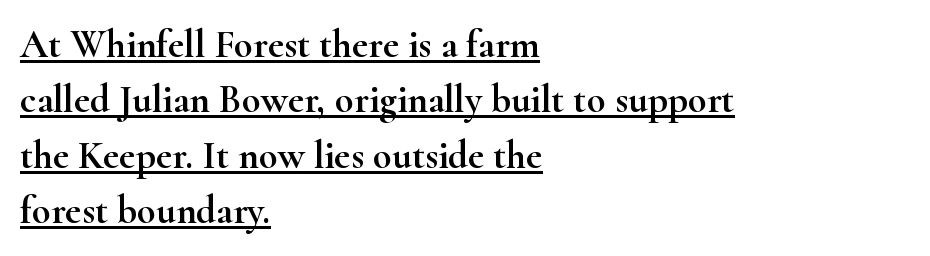
{"serif": "yes", "italic": "no", "width": "wide", "stroke_contrast": "high", "x_height": "small", "monospaced": "no", "underline": "yes", "align": "left", "line_spacing": "normal", "line_spacing_ratio": 1.42, "letter_spacing": "normal", "letter_spacing_em": 0.0, "glyph_px": 39}
